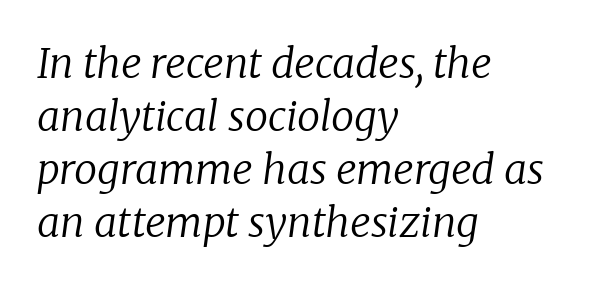
The image shows 41 px regular-weight serif type, italic (leaning right); set left-aligned, normal line spacing (1.29x), normal letter spacing, not underlined; low stroke contrast and a medium x-height.
